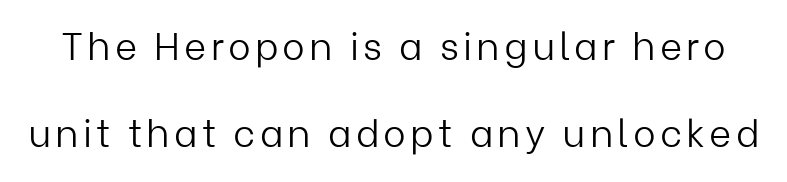
Q: Is the text bold? A: No.
Q: Is the text italic (slanted)? A: No, it is upright.
Q: Is the typeface a serif or a sans-serif typeface? A: Sans-serif.
Q: Is the text underlined? A: No.
Q: Is the spacing between lines tight, normal or loose? A: Loose.
Q: Width (condensed, normal, or wide)? A: Normal.
Q: Stroke contrast? A: Low.
Q: x-height? A: Medium.
Q: Monospaced? A: No.
